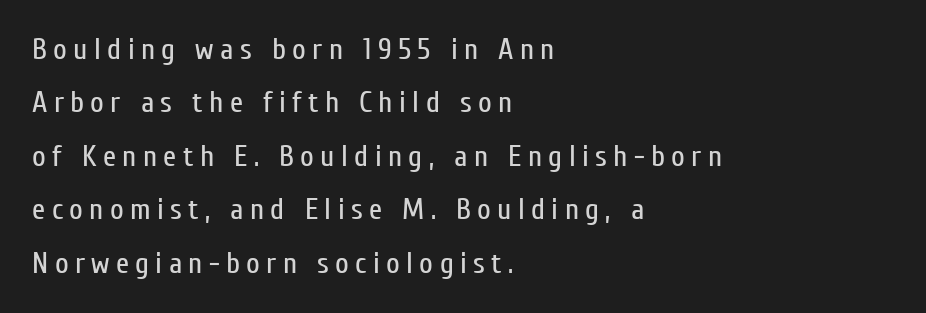
The image shows 30 px regular-weight, condensed sans-serif type, upright; set left-aligned, line spacing 1.78x, unusually wide letter spacing (+0.21 em), not underlined; low stroke contrast and a medium x-height.
